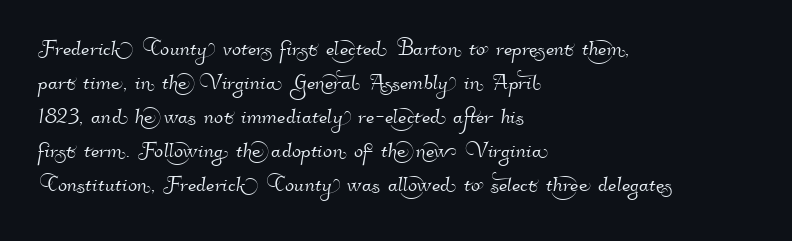
{"underline": "no", "align": "left", "line_spacing": "normal", "line_spacing_ratio": 1.26, "letter_spacing": "normal", "letter_spacing_em": 0.0, "glyph_px": 27}
